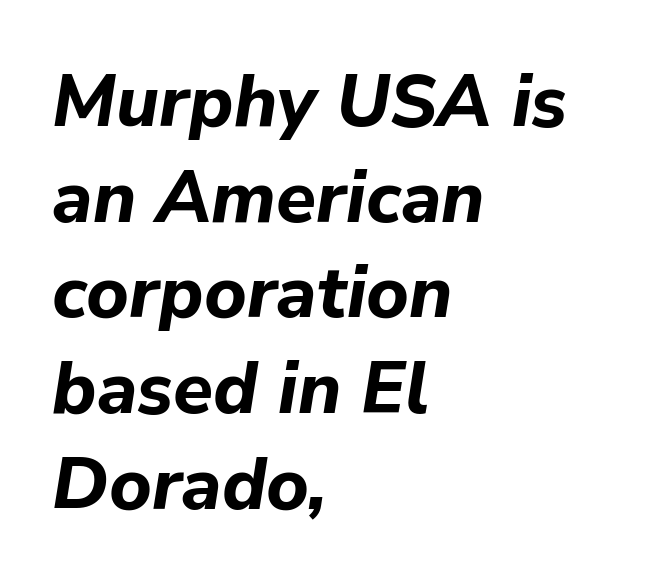
{"italic": "yes", "lean": "right", "slant_degrees": 9, "bold": "yes", "weight": "bold", "width": "normal", "stroke_contrast": "low", "x_height": "medium", "monospaced": "no", "underline": "no", "align": "left", "line_spacing": "normal", "line_spacing_ratio": 1.31, "letter_spacing": "normal", "letter_spacing_em": 0.0, "glyph_px": 73}
